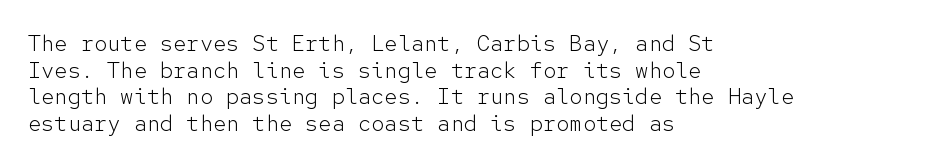
The image shows 22 px text type, upright; set left-aligned, line spacing 1.21x, normal letter spacing, not underlined.
